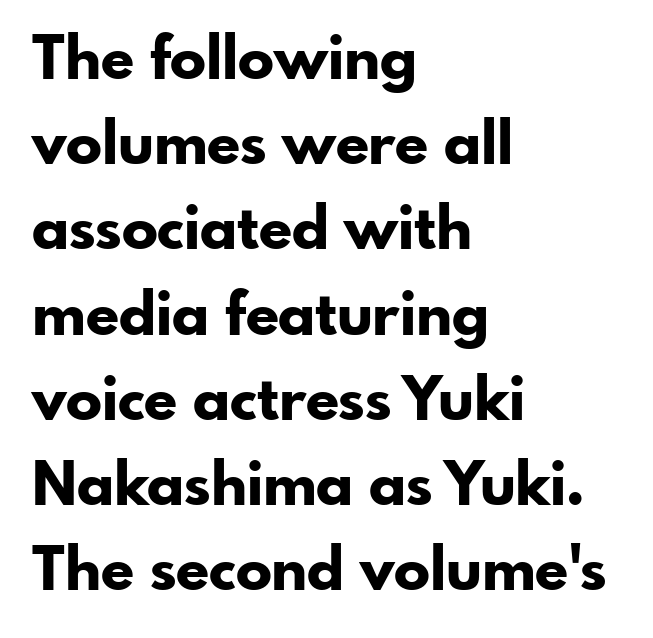
The image shows 60 px bold sans-serif type, upright; set left-aligned, normal line spacing (1.42x), normal letter spacing, not underlined; low stroke contrast and a small x-height.
